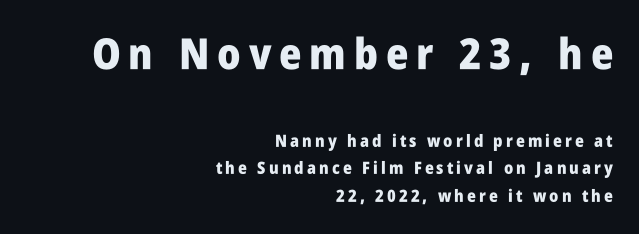
Q: Is the text bold? A: Yes.
Q: Is the text italic (slanted)? A: No, it is upright.
Q: Is the typeface a serif or a sans-serif typeface? A: Sans-serif.
Q: Is the text underlined? A: No.
Q: How is the paragraph aligned? A: Right-aligned.
Q: Is the spacing between lines tight, normal or loose? A: Normal.
Q: Which block of text is set in a larger size, the first (top) or the second (bottom)? A: The first (top) one.
Q: Width (condensed, normal, or wide)? A: Condensed.
Q: Stroke contrast? A: Low.
Q: x-height? A: Large.
Q: Monospaced? A: No.
